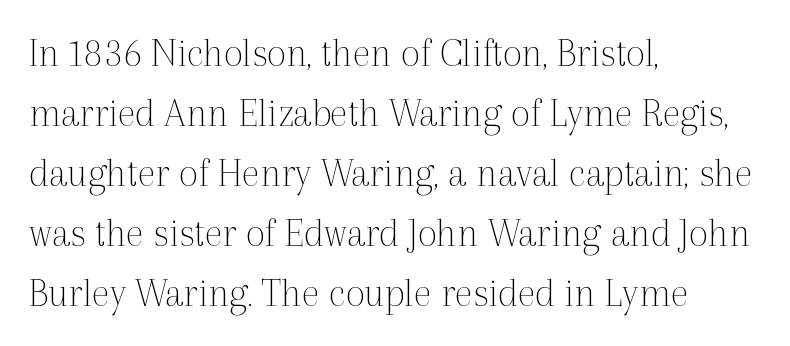
{"serif": "yes", "italic": "no", "bold": "no", "weight": "thin", "width": "normal", "x_height": "medium", "monospaced": "no", "underline": "no", "align": "left", "line_spacing": "normal", "line_spacing_ratio": 1.43, "letter_spacing": "normal", "letter_spacing_em": 0.0, "glyph_px": 42}
